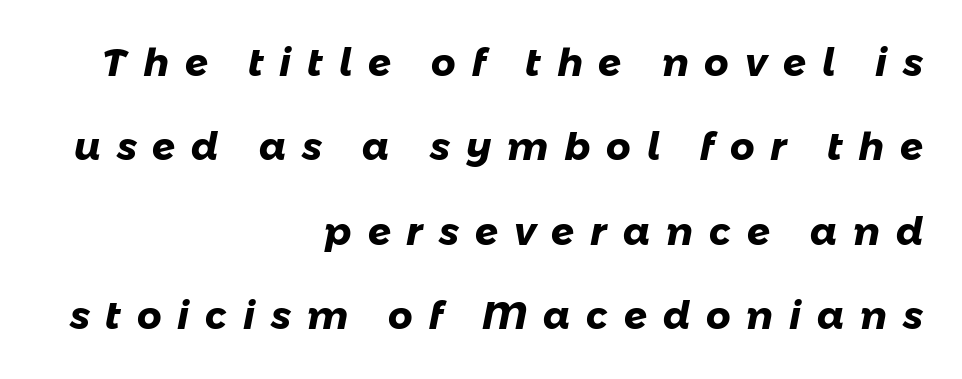
Proportional: the letters do not fall into vertical columns. Students, note that the glyphs here are deliberately spaced far apart. Students, observe: this is what heavily led, spacious text looks like. The specimen omits any rule beneath the text block's lines.
